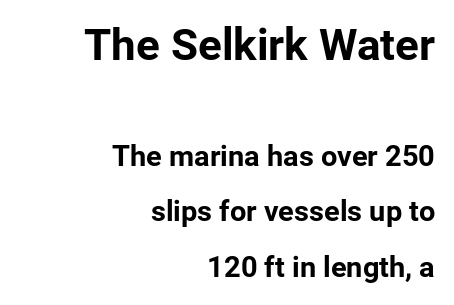
{"serif": "no", "italic": "no", "bold": "yes", "weight": "bold", "width": "normal", "stroke_contrast": "low", "x_height": "medium", "monospaced": "no", "underline": "no", "align": "right", "line_spacing": "loose", "line_spacing_ratio": 1.92, "letter_spacing": "normal", "letter_spacing_em": 0.0, "larger_block": "first", "size_ratio": 1.52, "glyph_px": 44}
